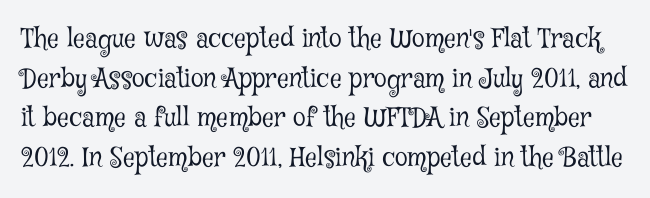
Q: Is the text bold? A: No.
Q: Is the text italic (slanted)? A: No, it is upright.
Q: Is the text underlined? A: No.
Q: Is the spacing between letters normal or unusually wide? A: Normal.
Q: Is the spacing between lines tight, normal or loose? A: Normal.
